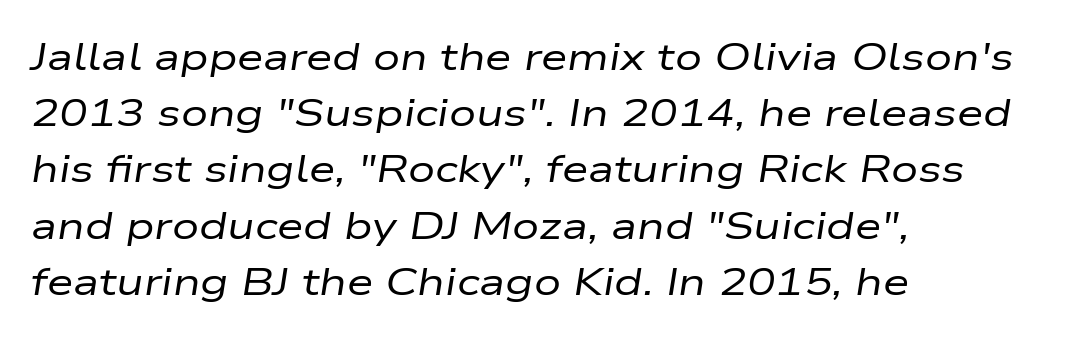
{"italic": "yes", "lean": "right", "slant_degrees": 9, "bold": "no", "weight": "regular", "width": "wide", "stroke_contrast": "low", "x_height": "medium", "monospaced": "no", "underline": "no", "align": "left", "line_spacing": "normal", "line_spacing_ratio": 1.48, "letter_spacing": "normal", "letter_spacing_em": 0.0, "glyph_px": 38}
